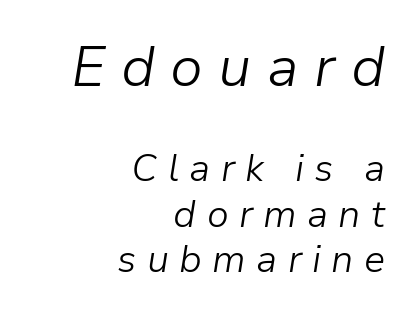
The image shows 57 px light type, italic (leaning right); set right-aligned, line spacing 1.2x, unusually wide letter spacing (+0.27 em), not underlined; the first (top) block is 1.5x larger; low stroke contrast and a medium x-height.
